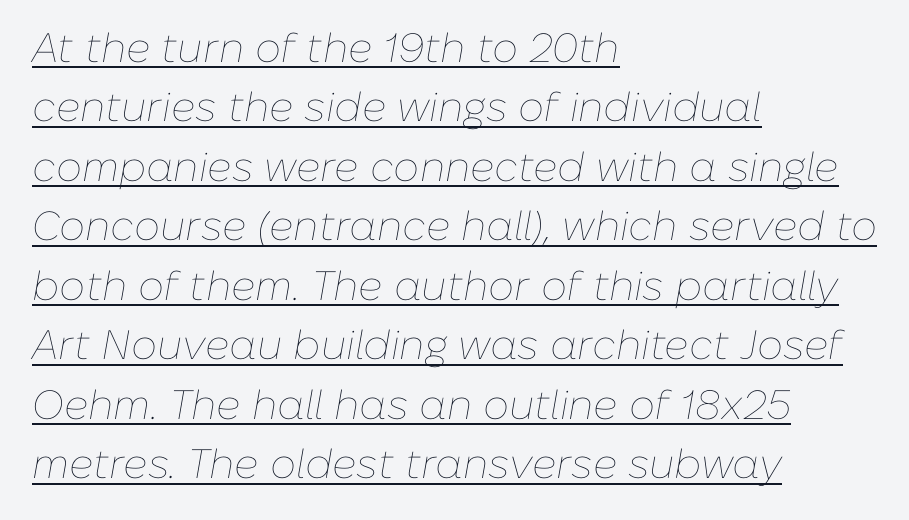
Q: Is the text bold? A: No.
Q: Is the text italic (slanted)? A: Yes, it leans right by about 10 degrees.
Q: Is the text underlined? A: Yes.
Q: How is the paragraph aligned? A: Left-aligned.
Q: Is the spacing between letters normal or unusually wide? A: Normal.
Q: Is the spacing between lines tight, normal or loose? A: Normal.
Q: Width (condensed, normal, or wide)? A: Normal.
Q: Stroke contrast? A: Low.
Q: x-height? A: Medium.
Q: Monospaced? A: No.
